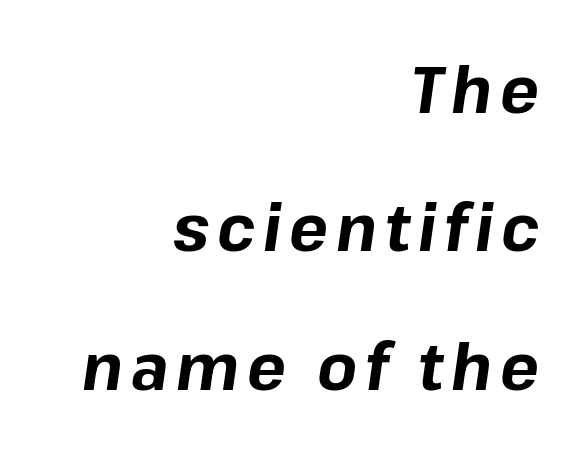
The image shows 65 px bold type, italic (leaning right); set right-aligned, loose line spacing (2.13x), not underlined; low stroke contrast and a medium x-height.
